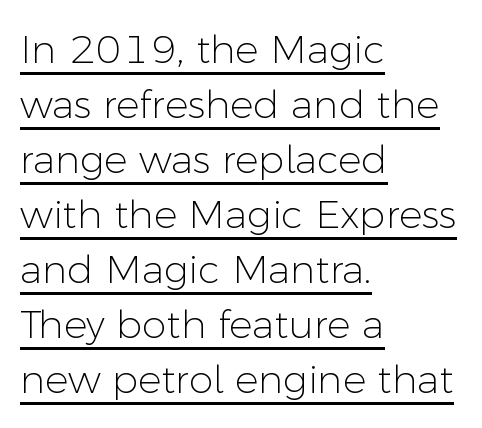
The image shows 39 px light sans-serif type, upright; set left-aligned, normal line spacing (1.41x), normal letter spacing, underlined; low stroke contrast and a medium x-height.
